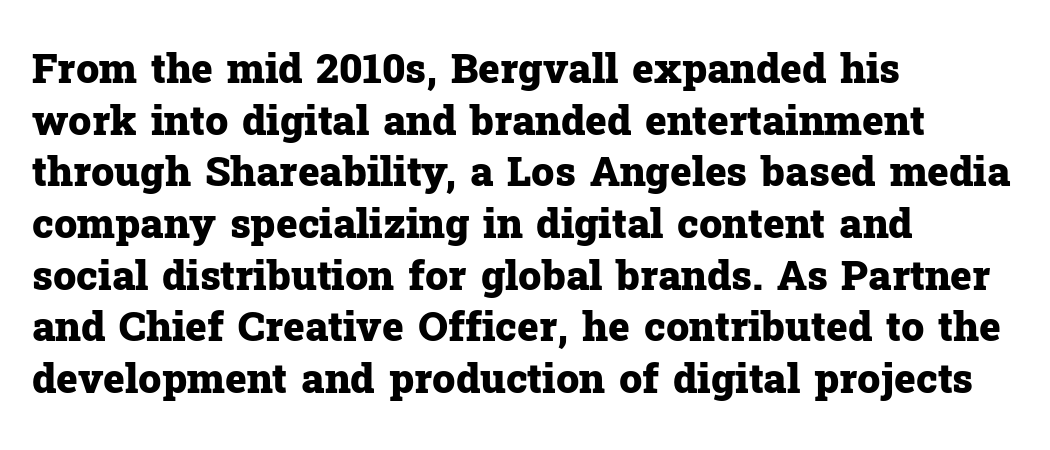
The passage shown is emphatically bold. Quick note: interline space is typical. In CSS terms this would be text-align: left. Upright lettering throughout. Nobody touched the tracking dial on this one.
